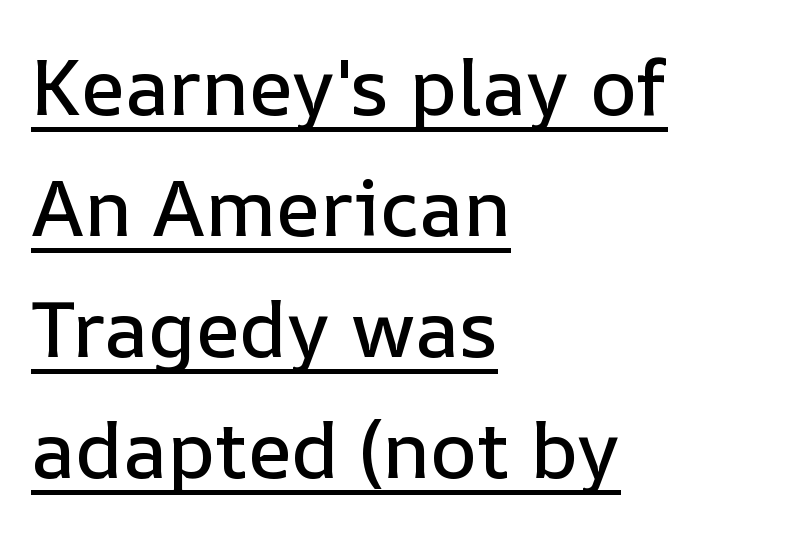
{"italic": "no", "width": "normal", "stroke_contrast": "low", "x_height": "medium", "monospaced": "no", "underline": "yes", "align": "left", "line_spacing": "normal", "line_spacing_ratio": 1.53, "letter_spacing": "normal", "letter_spacing_em": 0.0, "glyph_px": 79}
